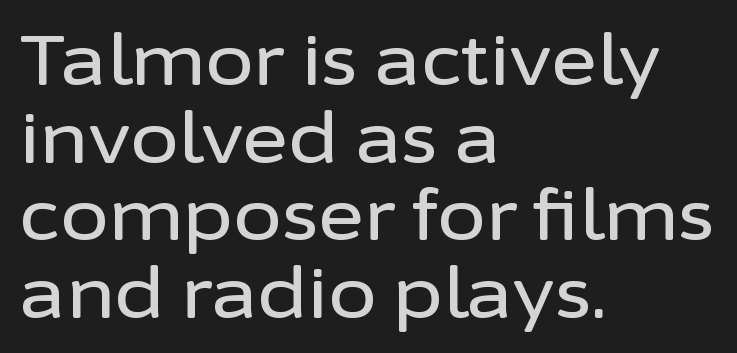
{"serif": "no", "italic": "no", "width": "normal", "stroke_contrast": "low", "x_height": "medium", "monospaced": "no", "underline": "no", "align": "left", "line_spacing": "tight", "line_spacing_ratio": 1.11, "letter_spacing": "normal", "letter_spacing_em": 0.0, "glyph_px": 70}
